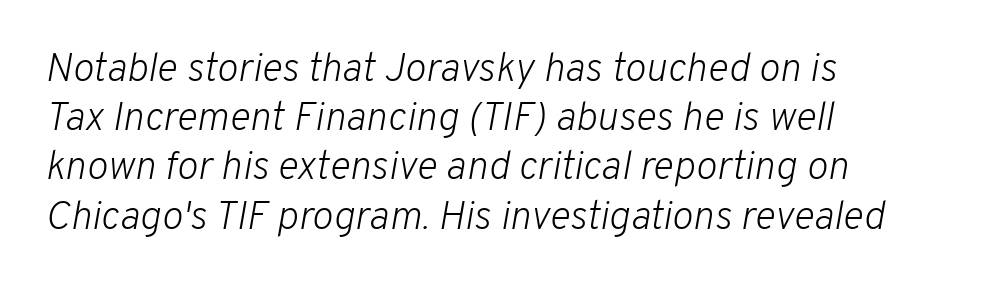
Q: Is the text bold? A: No.
Q: Is the text italic (slanted)? A: Yes, it leans right by about 10 degrees.
Q: Is the text underlined? A: No.
Q: How is the paragraph aligned? A: Left-aligned.
Q: Is the spacing between letters normal or unusually wide? A: Normal.
Q: Width (condensed, normal, or wide)? A: Normal.
Q: Stroke contrast? A: Low.
Q: x-height? A: Medium.
Q: Monospaced? A: No.
